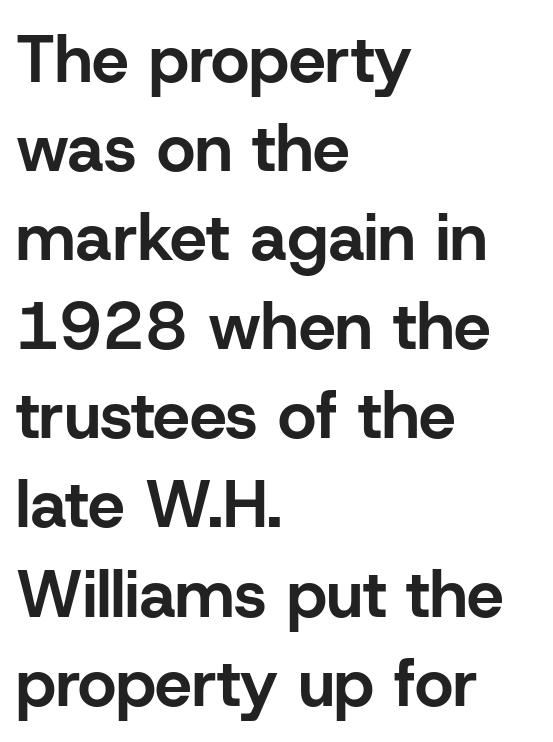
Q: Is the text bold? A: Yes.
Q: Is the text italic (slanted)? A: No, it is upright.
Q: Is the typeface a serif or a sans-serif typeface? A: Sans-serif.
Q: Is the text underlined? A: No.
Q: How is the paragraph aligned? A: Left-aligned.
Q: Is the spacing between letters normal or unusually wide? A: Normal.
Q: Is the spacing between lines tight, normal or loose? A: Normal.
Q: Width (condensed, normal, or wide)? A: Normal.
Q: Stroke contrast? A: Low.
Q: x-height? A: Medium.
Q: Monospaced? A: No.
